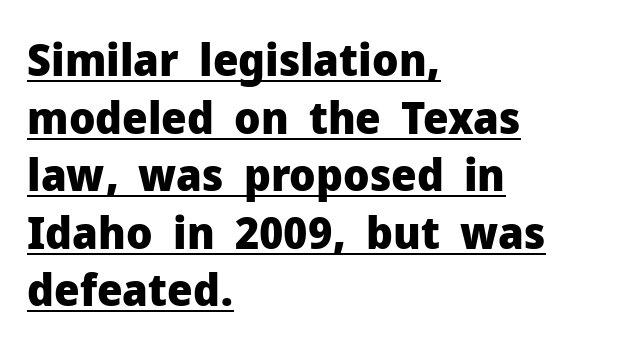
Q: Is the text bold? A: Yes.
Q: Is the text italic (slanted)? A: No, it is upright.
Q: Is the typeface a serif or a sans-serif typeface? A: Sans-serif.
Q: Is the text underlined? A: Yes.
Q: How is the paragraph aligned? A: Left-aligned.
Q: Is the spacing between letters normal or unusually wide? A: Normal.
Q: Is the spacing between lines tight, normal or loose? A: Normal.
Q: Width (condensed, normal, or wide)? A: Normal.
Q: Stroke contrast? A: Low.
Q: x-height? A: Medium.
Q: Monospaced? A: No.
